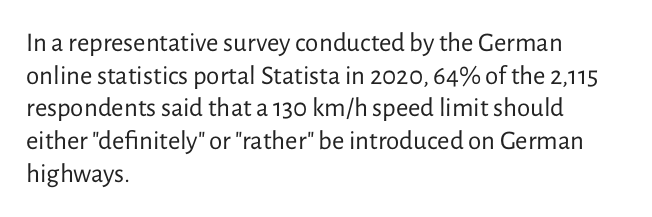
What stands out about the letter spacing? Nothing — it is the standard amount. This is not heavy type; no bold has been used. Just letters on the line, the space beneath them empty. Notice how the stems are strictly vertical — no italics here. This rendering uses left alignment, leaving the right contour irregular.
